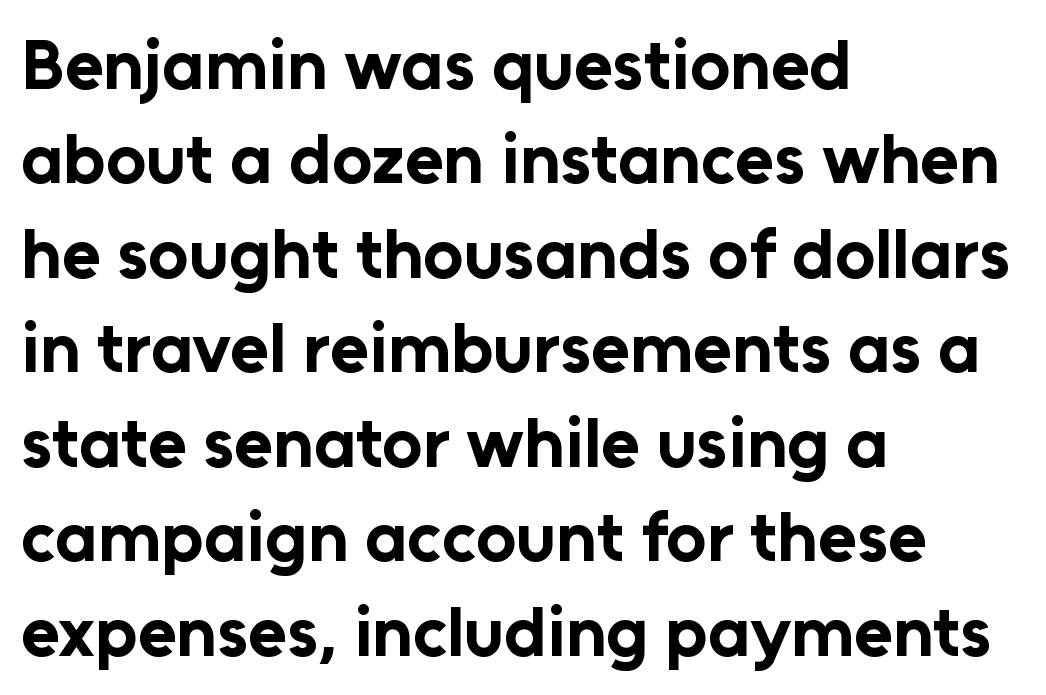
Q: Is the text bold? A: Yes.
Q: Is the text italic (slanted)? A: No, it is upright.
Q: Is the typeface a serif or a sans-serif typeface? A: Sans-serif.
Q: Is the text underlined? A: No.
Q: How is the paragraph aligned? A: Left-aligned.
Q: Is the spacing between letters normal or unusually wide? A: Normal.
Q: Is the spacing between lines tight, normal or loose? A: Normal.
Q: Width (condensed, normal, or wide)? A: Normal.
Q: Stroke contrast? A: Low.
Q: x-height? A: Medium.
Q: Monospaced? A: No.
